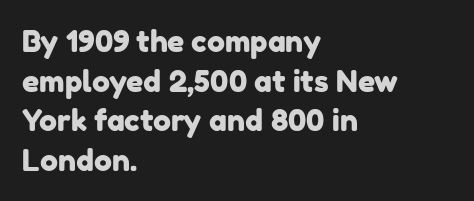
{"serif": "no", "width": "normal", "stroke_contrast": "low", "x_height": "medium", "monospaced": "no", "underline": "no", "align": "left", "line_spacing": "normal", "line_spacing_ratio": 1.32, "letter_spacing": "normal", "letter_spacing_em": 0.0, "glyph_px": 30}
